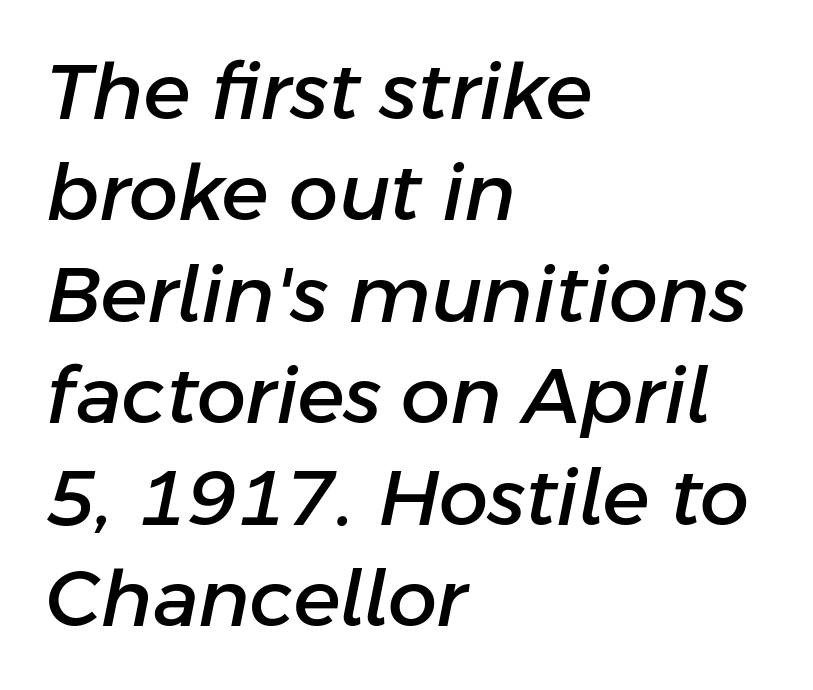
Q: Is the text italic (slanted)? A: Yes, it leans right by about 11 degrees.
Q: Is the text underlined? A: No.
Q: How is the paragraph aligned? A: Left-aligned.
Q: Is the spacing between letters normal or unusually wide? A: Normal.
Q: Is the spacing between lines tight, normal or loose? A: Normal.
Q: Width (condensed, normal, or wide)? A: Normal.
Q: Stroke contrast? A: Low.
Q: x-height? A: Medium.
Q: Monospaced? A: No.
